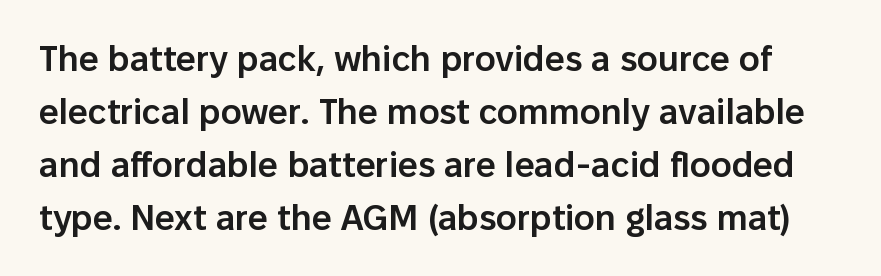
A clean baseline with only descenders dipping below it. Note the varied advance widths — an 'i' is clearly narrower than an 'm'. Short note: letters normally spaced. Notice the strokes are somewhat thickened but not fully heavy: this is a semibold. Students, observe: this is what conventionally led text looks like.
